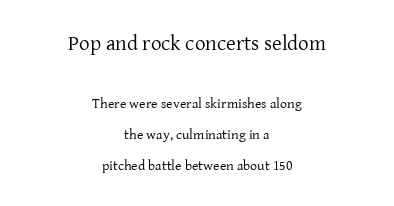
Summary of vertical rhythm: relaxed, with wide interline spacing. In terms of letterspacing, this is plain default setting. No letter is thick-stroked: the sample isn't bold. A student would notice the top passage is typeset larger than what follows. Unmarked baselines from the first word to the last.
